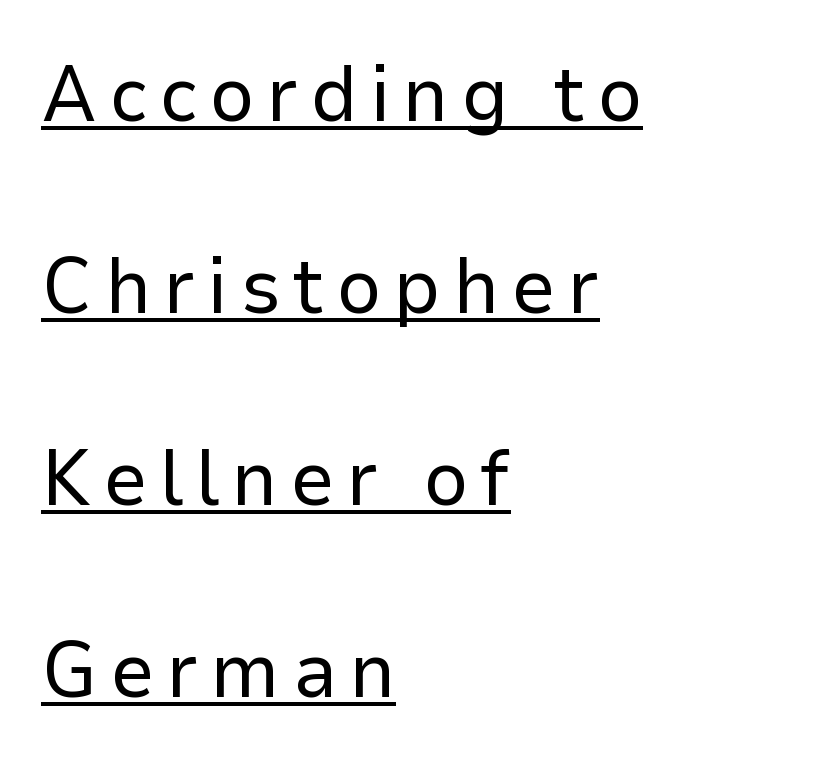
Q: Is the text bold? A: No.
Q: Is the text italic (slanted)? A: No, it is upright.
Q: Is the typeface a serif or a sans-serif typeface? A: Sans-serif.
Q: Is the text underlined? A: Yes.
Q: How is the paragraph aligned? A: Left-aligned.
Q: Is the spacing between lines tight, normal or loose? A: Loose.
Q: Width (condensed, normal, or wide)? A: Normal.
Q: Stroke contrast? A: Low.
Q: x-height? A: Medium.
Q: Monospaced? A: No.
